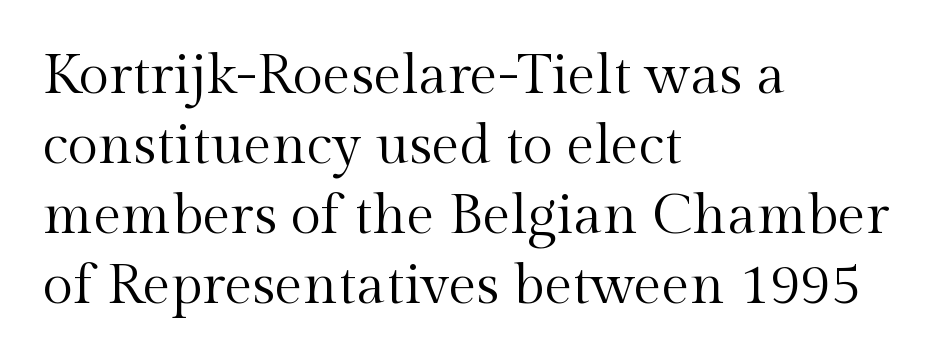
{"serif": "yes", "italic": "no", "bold": "no", "weight": "regular", "width": "normal", "x_height": "medium", "monospaced": "no", "underline": "no", "align": "left", "line_spacing": "normal", "line_spacing_ratio": 1.25, "letter_spacing": "normal", "letter_spacing_em": 0.0, "glyph_px": 56}
